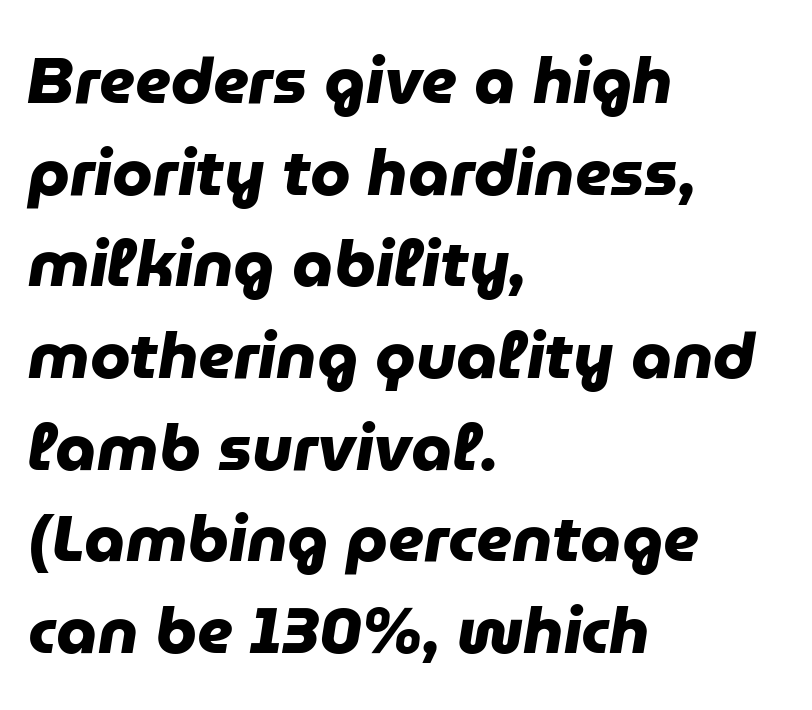
Q: Is the text bold? A: Yes.
Q: Is the typeface a serif or a sans-serif typeface? A: Sans-serif.
Q: Is the text underlined? A: No.
Q: How is the paragraph aligned? A: Left-aligned.
Q: Is the spacing between letters normal or unusually wide? A: Normal.
Q: Is the spacing between lines tight, normal or loose? A: Normal.
Q: Width (condensed, normal, or wide)? A: Normal.
Q: Stroke contrast? A: Low.
Q: x-height? A: Medium.
Q: Monospaced? A: No.
